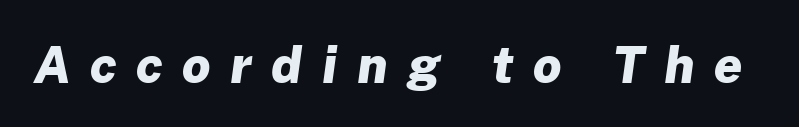
{"serif": "no", "bold": "yes", "weight": "heavy", "width": "normal", "stroke_contrast": "low", "x_height": "medium", "monospaced": "no", "underline": "no", "letter_spacing": "wide", "letter_spacing_em": 0.41, "glyph_px": 49}
